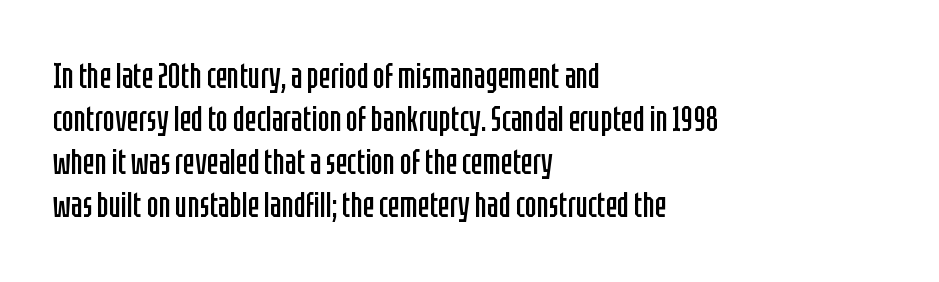
{"serif": "no", "italic": "no", "bold": "no", "weight": "regular", "width": "condensed", "stroke_contrast": "low", "x_height": "large", "monospaced": "no", "underline": "no", "align": "left", "line_spacing_ratio": 1.23, "letter_spacing": "normal", "letter_spacing_em": 0.0, "glyph_px": 35}
